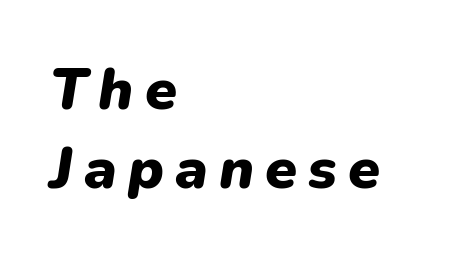
The image shows 58 px heavy type, italic (leaning right); set left-aligned, normal line spacing (1.37x), not underlined; low stroke contrast and a medium x-height.
